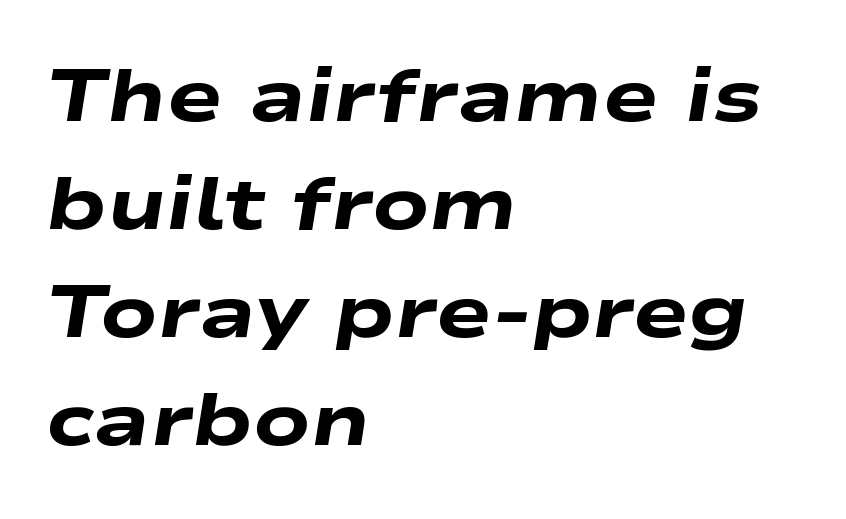
The image shows 74 px heavy, wide type, italic (leaning right); set left-aligned, normal line spacing (1.46x), normal letter spacing, not underlined; low stroke contrast and a medium x-height.
